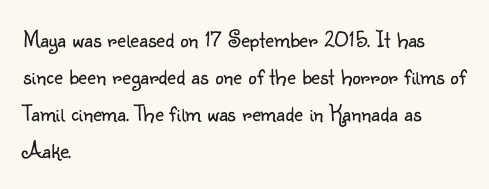
The image shows 24 px text type, upright; set left-aligned, normal line spacing (1.54x), normal letter spacing, not underlined.
